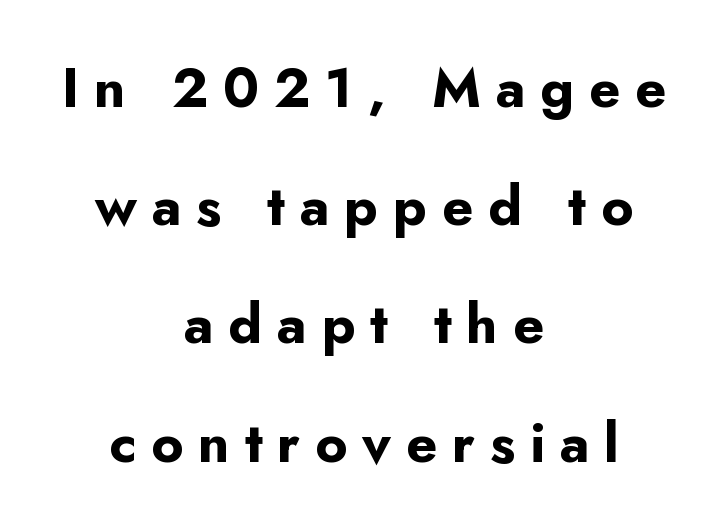
{"serif": "no", "italic": "no", "bold": "yes", "weight": "bold", "width": "normal", "stroke_contrast": "low", "x_height": "small", "monospaced": "no", "underline": "no", "align": "center", "line_spacing": "loose", "line_spacing_ratio": 2.15, "letter_spacing": "wide", "letter_spacing_em": 0.27, "glyph_px": 55}
